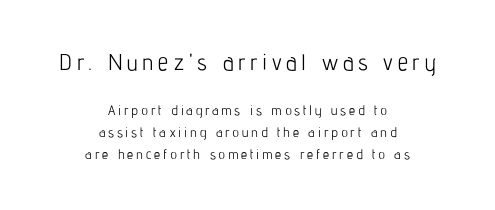
{"italic": "no", "bold": "no", "underline": "no", "align": "center", "line_spacing": "normal", "line_spacing_ratio": 1.56, "letter_spacing": "wide", "letter_spacing_em": 0.2, "larger_block": "first", "size_ratio": 1.64, "glyph_px": 23}
